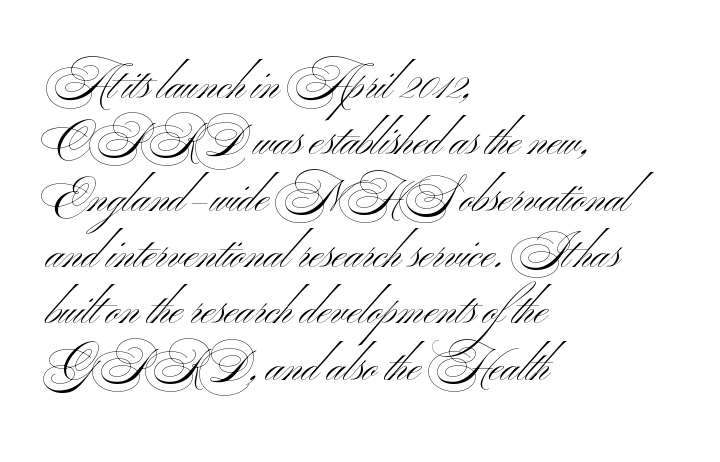
The ragged edge is on the right, which tells us the setting is flush left. Character widths vary here, with narrow letters taking less room than wide ones. Normally led — the rows are evenly, conventionally spaced. These lines are composed in type without serifs. Weight: not bold — regular or lighter.
